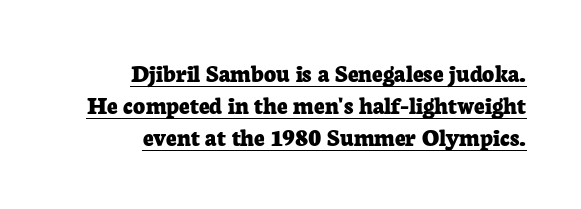
The image shows 26 px bold type, upright; set right-aligned, line spacing 1.24x, normal letter spacing, underlined.
